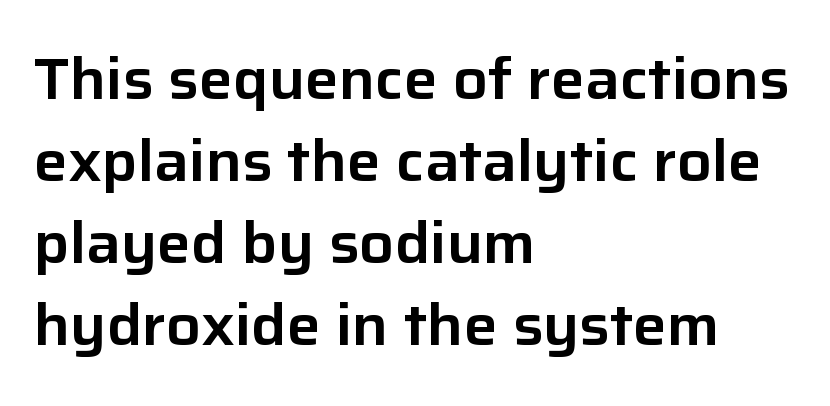
Quick note: interline space is typical. Each letter keeps its own natural width here, so spacing adapts to shape. The typography opts for an upright posture over an oblique one. Descender tails drop into unmarked territory.
